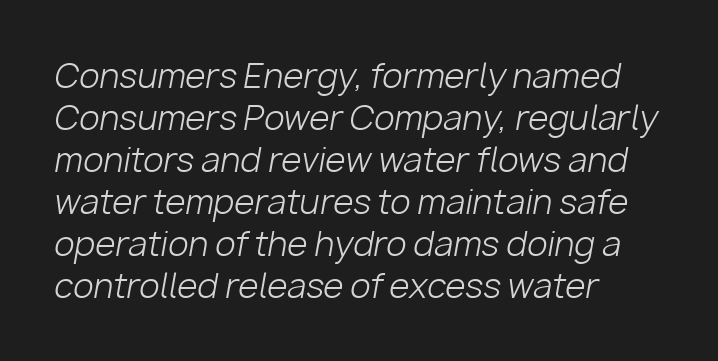
These lines are set flush left with a ragged right edge. Caption: standard tracking, unaltered. The vertical gap from one line to the next is medium. Posture: slanted. On a weight scale, this lands at 450 or below. Each row of text sits above clean, open space.
